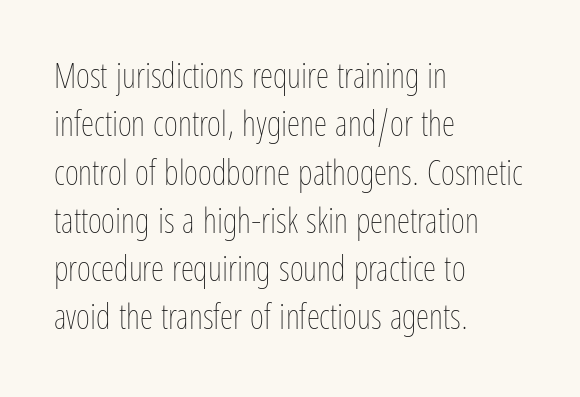
{"italic": "no", "bold": "no", "weight": "thin", "width": "condensed", "stroke_contrast": "low", "x_height": "medium", "monospaced": "no", "underline": "no", "align": "left", "line_spacing": "normal", "line_spacing_ratio": 1.42, "letter_spacing": "normal", "letter_spacing_em": 0.0, "glyph_px": 34}
